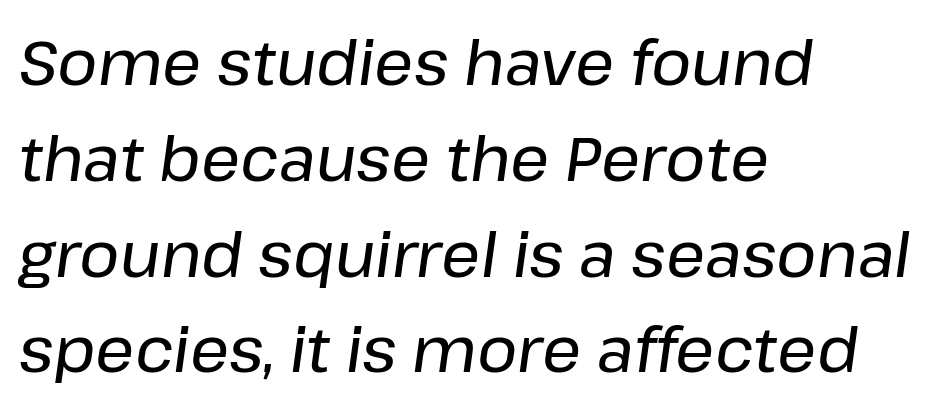
The image shows 61 px text type, italic (leaning right); set left-aligned, normal line spacing (1.57x), normal letter spacing, not underlined; low stroke contrast and a medium x-height.
